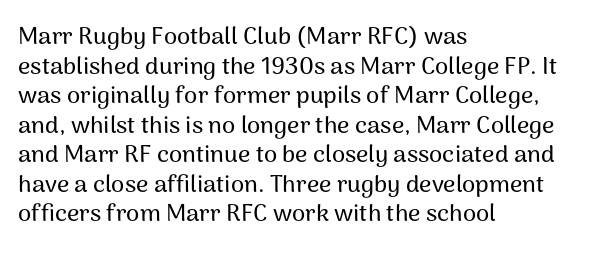
{"italic": "no", "underline": "no", "align": "left", "line_spacing_ratio": 1.23, "letter_spacing": "normal", "letter_spacing_em": 0.0, "glyph_px": 24}
